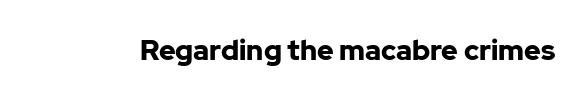
Q: Is the text bold? A: Yes.
Q: Is the text italic (slanted)? A: No, it is upright.
Q: Is the typeface a serif or a sans-serif typeface? A: Sans-serif.
Q: Is the text underlined? A: No.
Q: Is the spacing between letters normal or unusually wide? A: Normal.
Q: Width (condensed, normal, or wide)? A: Normal.
Q: Stroke contrast? A: Low.
Q: x-height? A: Medium.
Q: Monospaced? A: No.
